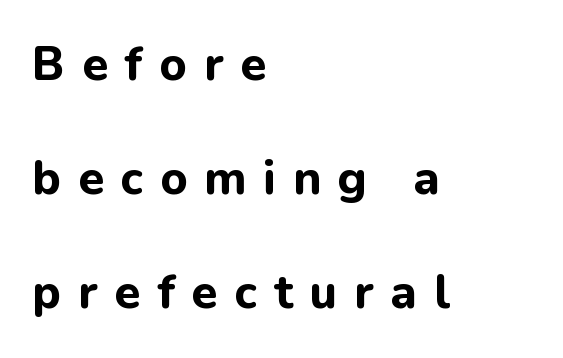
The image shows 47 px bold sans-serif type, upright; set left-aligned, loose line spacing (2.43x), unusually wide letter spacing (+0.36 em), not underlined; low stroke contrast and a medium x-height.
